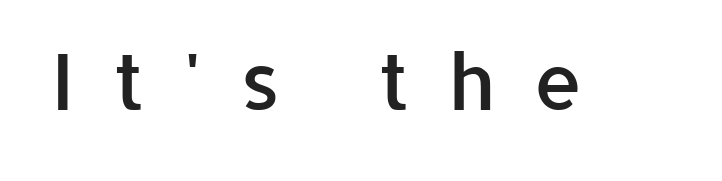
{"serif": "no", "italic": "no", "bold": "semi", "weight": "semibold", "width": "normal", "stroke_contrast": "low", "x_height": "medium", "monospaced": "no", "underline": "no", "letter_spacing": "wide", "letter_spacing_em": 0.49, "glyph_px": 78}
